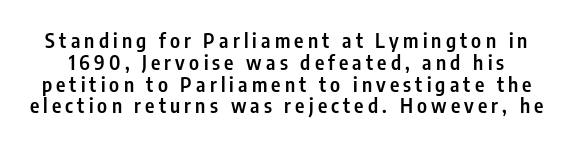
The image shows 20 px text type, upright; set tight line spacing (1.09x), unusually wide letter spacing (+0.21 em), not underlined.
